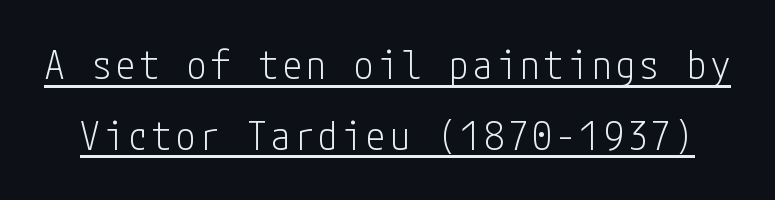
{"serif": "no", "italic": "no", "bold": "no", "weight": "light", "width": "condensed", "stroke_contrast": "low", "x_height": "medium", "underline": "yes", "line_spacing_ratio": 1.81, "glyph_px": 39}
